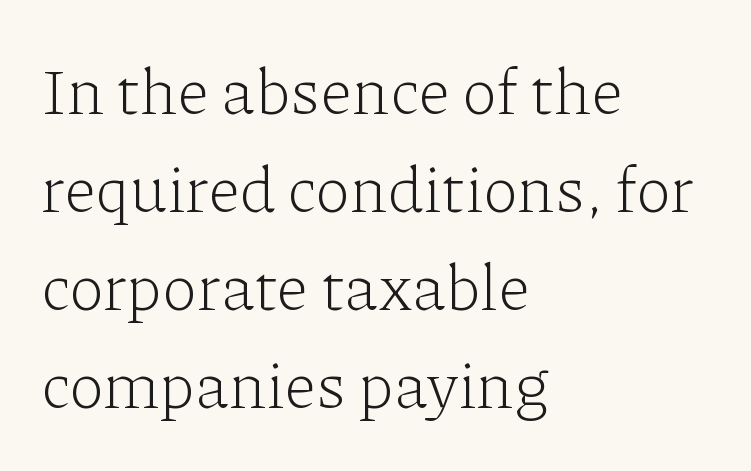
Q: Is the text bold? A: No.
Q: Is the text italic (slanted)? A: No, it is upright.
Q: Is the typeface a serif or a sans-serif typeface? A: Serif.
Q: Is the text underlined? A: No.
Q: How is the paragraph aligned? A: Left-aligned.
Q: Is the spacing between letters normal or unusually wide? A: Normal.
Q: Is the spacing between lines tight, normal or loose? A: Normal.
Q: Width (condensed, normal, or wide)? A: Normal.
Q: Stroke contrast? A: Low.
Q: x-height? A: Medium.
Q: Monospaced? A: No.
